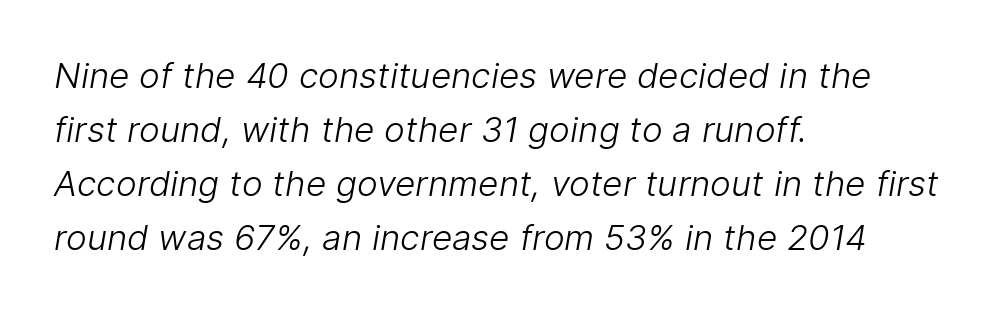
The image shows 35 px light sans-serif type; set left-aligned, normal line spacing (1.54x), normal letter spacing, not underlined; low stroke contrast and a medium x-height.
